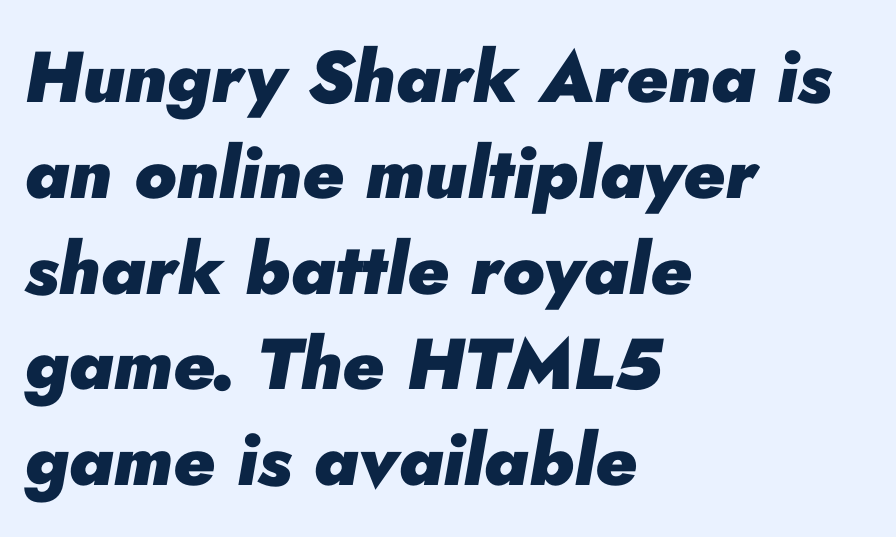
The image shows 72 px heavy type, italic (leaning right); set left-aligned, normal line spacing (1.33x), normal letter spacing, not underlined; low stroke contrast and a small x-height.
